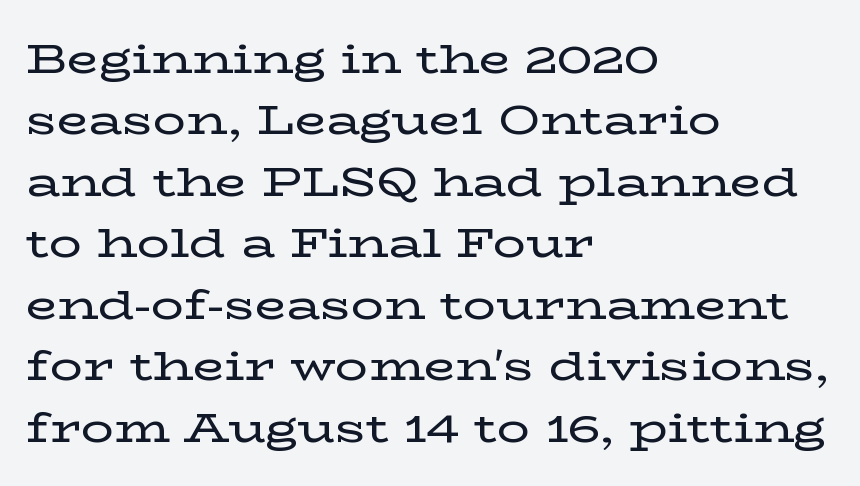
{"serif": "yes", "italic": "no", "width": "wide", "stroke_contrast": "low", "x_height": "medium", "monospaced": "no", "underline": "no", "align": "left", "line_spacing": "normal", "line_spacing_ratio": 1.5, "letter_spacing": "normal", "letter_spacing_em": 0.0, "glyph_px": 41}
